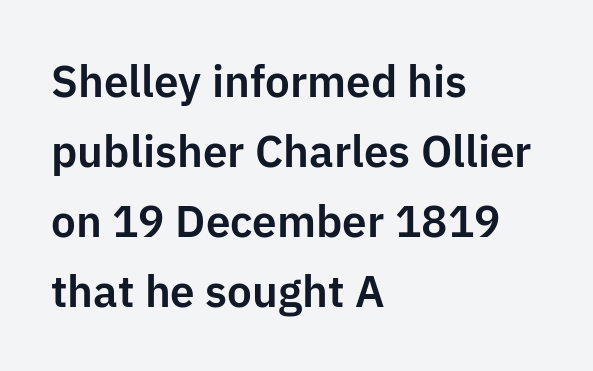
Glance below the letters and you will spot only blank space. A typesetter would call this proportional, since set widths differ per character. Interline gaps are of average width in this sample. Layout note: lines flush left.
